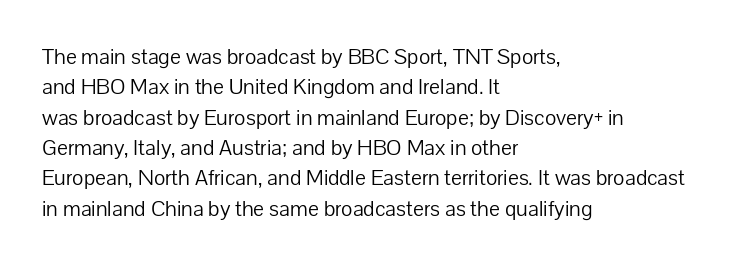
The space directly below the letters is spotless. Caption: standard tracking, unaltered. Vertically, the passage feels balanced, rows spaced as you'd expect. Does the lettering tilt? It doesn't — this is upright.
